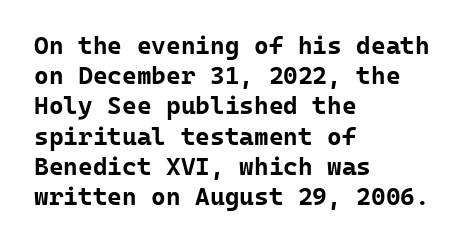
The passage shown is emphatically bold. The space directly below the letters is spotless. Tracking here is standard; glyphs follow each other at the usual distance. Where is the straight margin? On the left.
